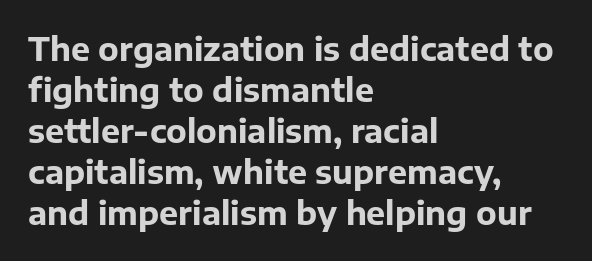
The image shows 32 px bold sans-serif type, upright; set left-aligned, normal line spacing (1.28x), normal letter spacing, not underlined; low stroke contrast and a medium x-height.
